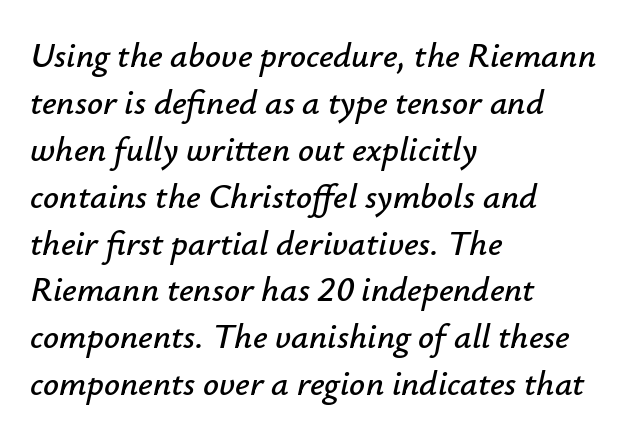
The image shows 35 px text type, italic (leaning right); set left-aligned, normal line spacing (1.34x), normal letter spacing, not underlined; low stroke contrast and a small x-height.
